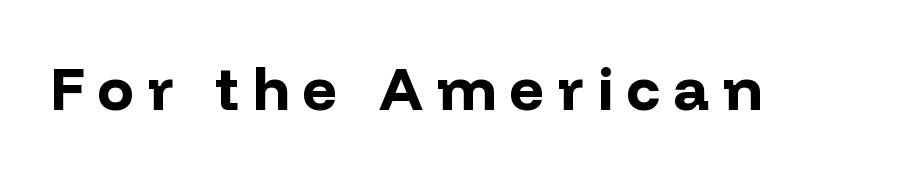
Q: Is the text bold? A: Yes.
Q: Is the text italic (slanted)? A: No, it is upright.
Q: Is the typeface a serif or a sans-serif typeface? A: Sans-serif.
Q: Is the text underlined? A: No.
Q: Is the spacing between letters normal or unusually wide? A: Unusually wide.
Q: Width (condensed, normal, or wide)? A: Normal.
Q: Stroke contrast? A: Low.
Q: x-height? A: Medium.
Q: Monospaced? A: No.
